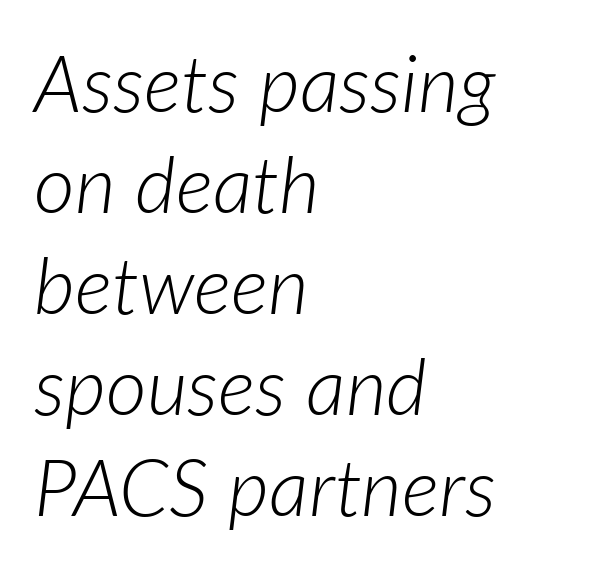
{"italic": "yes", "lean": "right", "slant_degrees": 7, "bold": "no", "weight": "light", "width": "normal", "stroke_contrast": "low", "x_height": "medium", "monospaced": "no", "underline": "no", "align": "left", "line_spacing": "normal", "line_spacing_ratio": 1.28, "letter_spacing": "normal", "letter_spacing_em": 0.0, "glyph_px": 79}
